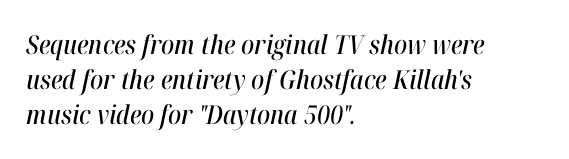
The image shows 26 px text type, italic (leaning right); set left-aligned, normal line spacing (1.35x), normal letter spacing, not underlined.
